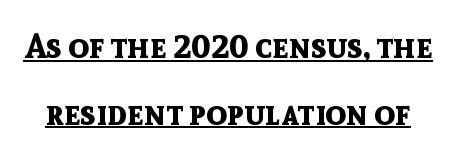
Q: Is the text bold? A: Yes.
Q: Is the text italic (slanted)? A: No, it is upright.
Q: Is the typeface a serif or a sans-serif typeface? A: Sans-serif.
Q: Is the text underlined? A: Yes.
Q: Is the spacing between letters normal or unusually wide? A: Normal.
Q: Is the spacing between lines tight, normal or loose? A: Loose.
Q: Width (condensed, normal, or wide)? A: Normal.
Q: x-height? A: Medium.
Q: Monospaced? A: No.
